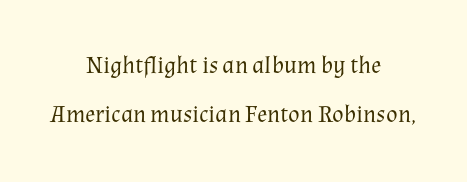
The image shows 24 px text type, upright; set centered, loose line spacing (2.06x), normal letter spacing, not underlined.
